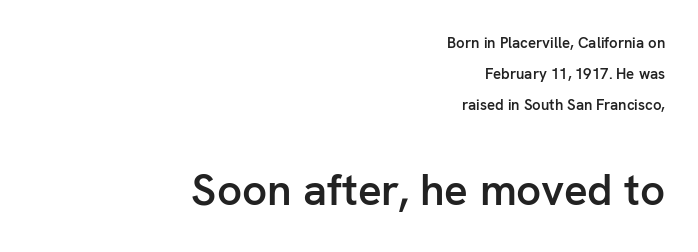
The image shows 44 px semibold sans-serif type, upright; set right-aligned, loose line spacing (2.06x), normal letter spacing, not underlined; the second (bottom) block is 2.93x larger; low stroke contrast and a medium x-height.
